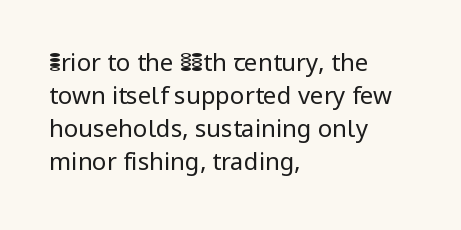
Horizontally, the lines are justified to the leading edge only. A roman cut, with each character standing at attention. The lines sit at an ordinary, default distance from one another. The font sits on the lighter half of the weight spectrum, regular included. Just letters on the line, the space beneath them empty. Standard letterfit; no display-style spreading of the glyphs.
